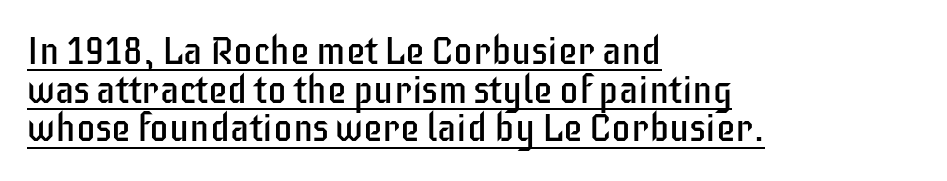
The face looks like a standard text weight, possibly lighter. In terms of letterform style, serifs are entirely absent. A classic flush-left, rag-right setting is used for this passage. The string is rendered with underlining switched on. In terms of posture, this sample is upright. One glance says dense: line gaps are narrower than usual.
